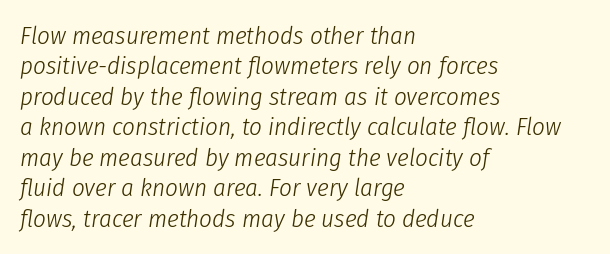
The image shows 25 px text type, italic (leaning right); set left-aligned, line spacing 1.22x, normal letter spacing, not underlined.
